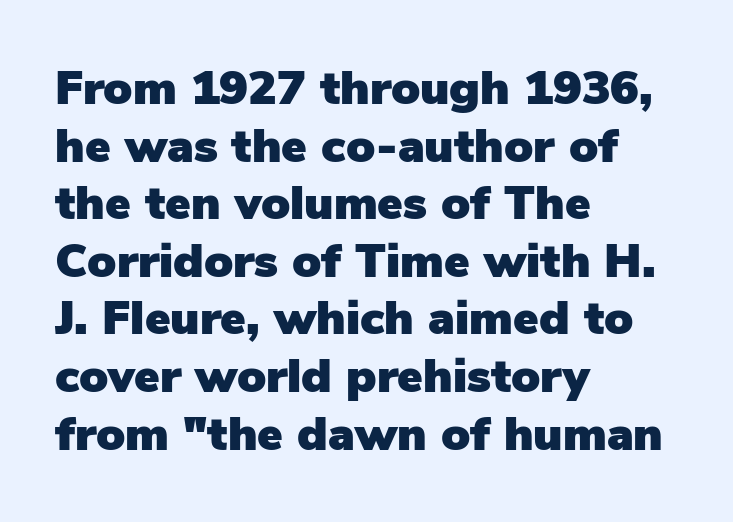
{"serif": "no", "italic": "no", "width": "normal", "stroke_contrast": "low", "x_height": "medium", "monospaced": "no", "underline": "no", "align": "left", "line_spacing_ratio": 1.2, "letter_spacing": "normal", "letter_spacing_em": 0.0, "glyph_px": 48}
